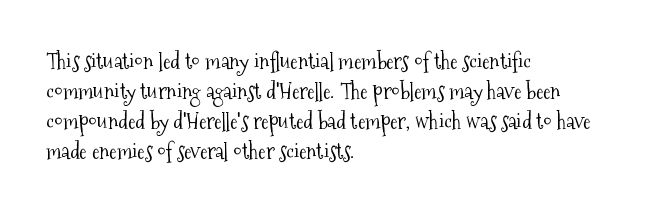
Q: Is the text bold? A: No.
Q: Is the text italic (slanted)? A: No, it is upright.
Q: Is the text underlined? A: No.
Q: How is the paragraph aligned? A: Left-aligned.
Q: Is the spacing between letters normal or unusually wide? A: Normal.
Q: Is the spacing between lines tight, normal or loose? A: Normal.
